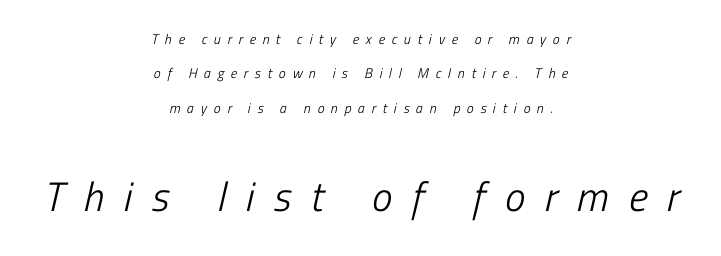
Q: Is the text bold? A: No.
Q: Is the text italic (slanted)? A: Yes, it leans right by about 13 degrees.
Q: Is the text underlined? A: No.
Q: How is the paragraph aligned? A: Centered.
Q: Is the spacing between letters normal or unusually wide? A: Unusually wide.
Q: Is the spacing between lines tight, normal or loose? A: Loose.
Q: Which block of text is set in a larger size, the first (top) or the second (bottom)? A: The second (bottom) one.
Q: Width (condensed, normal, or wide)? A: Condensed.
Q: Stroke contrast? A: Low.
Q: x-height? A: Medium.
Q: Monospaced? A: No.
